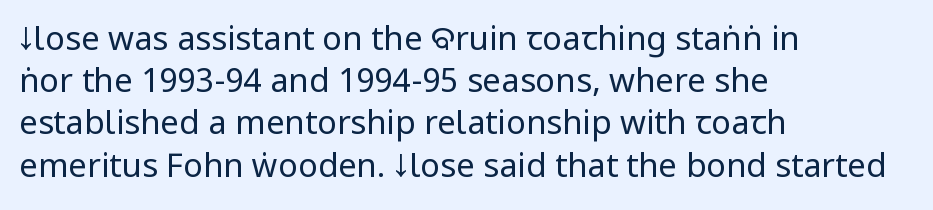
Q: Is the text bold? A: No.
Q: Is the text italic (slanted)? A: No, it is upright.
Q: Is the typeface a serif or a sans-serif typeface? A: Sans-serif.
Q: Is the text underlined? A: No.
Q: How is the paragraph aligned? A: Left-aligned.
Q: Is the spacing between letters normal or unusually wide? A: Normal.
Q: Is the spacing between lines tight, normal or loose? A: Normal.
Q: Width (condensed, normal, or wide)? A: Condensed.
Q: Stroke contrast? A: Low.
Q: x-height? A: Large.
Q: Monospaced? A: No.
